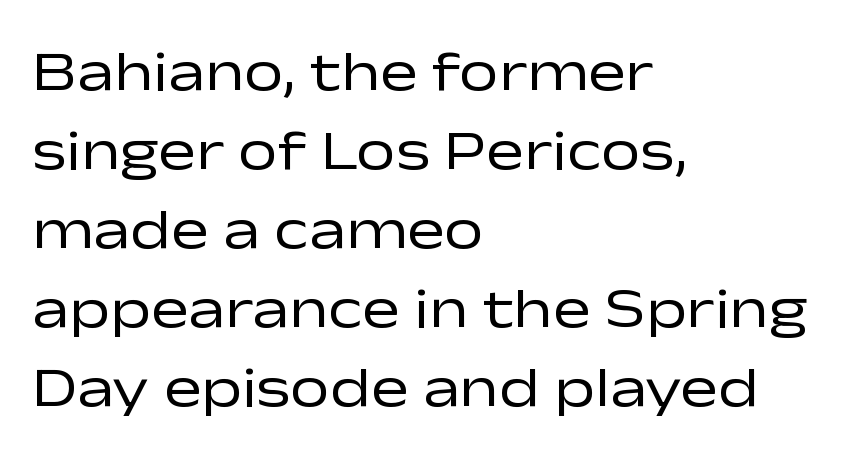
I'd call this a sans setting — the letters go barefoot. Spacing verdict: proportional, widths tailored to each character. The rendering uses a moderate line-height, typical for paragraphs. Characters remain perfectly vertical along every line. Letters rest on an invisible, unmarked baseline.
